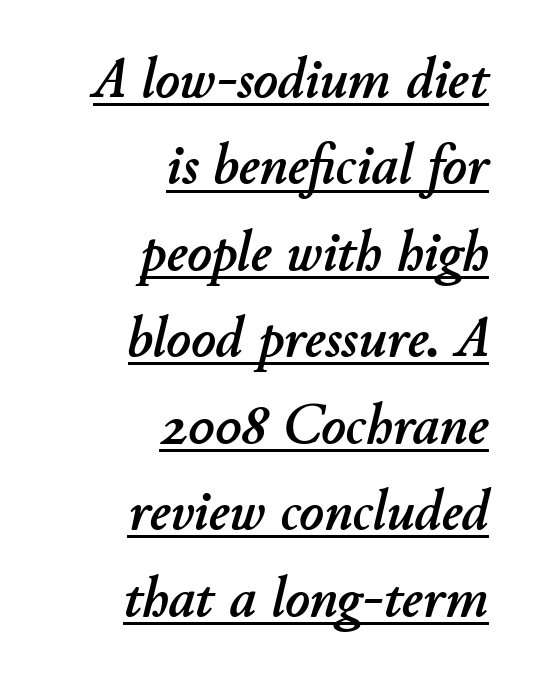
{"italic": "yes", "lean": "right", "slant_degrees": 11, "width": "normal", "stroke_contrast": "low", "x_height": "small", "monospaced": "no", "underline": "yes", "align": "right", "line_spacing": "normal", "line_spacing_ratio": 1.49, "letter_spacing": "normal", "letter_spacing_em": 0.0, "glyph_px": 58}
